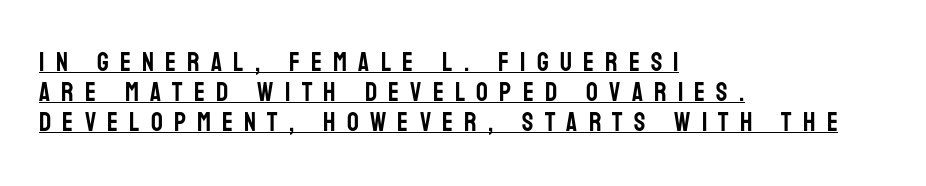
{"italic": "no", "underline": "yes", "align": "left", "line_spacing": "tight", "line_spacing_ratio": 1.15, "letter_spacing": "wide", "letter_spacing_em": 0.43, "glyph_px": 26}
